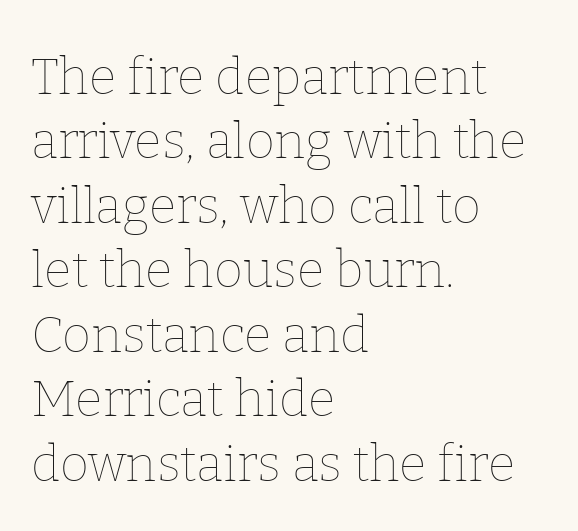
Q: Is the text bold? A: No.
Q: Is the text italic (slanted)? A: No, it is upright.
Q: Is the text underlined? A: No.
Q: How is the paragraph aligned? A: Left-aligned.
Q: Is the spacing between letters normal or unusually wide? A: Normal.
Q: Is the spacing between lines tight, normal or loose? A: Normal.
Q: Width (condensed, normal, or wide)? A: Normal.
Q: Stroke contrast? A: Low.
Q: x-height? A: Medium.
Q: Monospaced? A: No.
